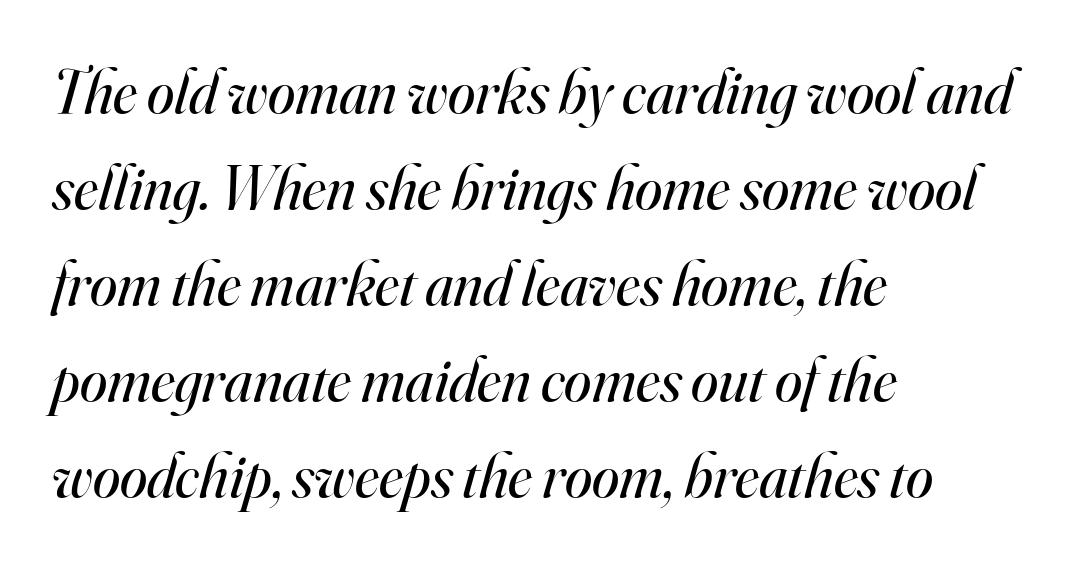
Character widths vary here, with narrow letters taking less room than wide ones. Regarding serifs, this sample has them. The passage shown stacks its lines at a standard gap. A student would call this left alignment; a typographer would say flush left, rag right. Just letters on the line, the space beneath them empty. Ink coverage per letter is moderate at most.
